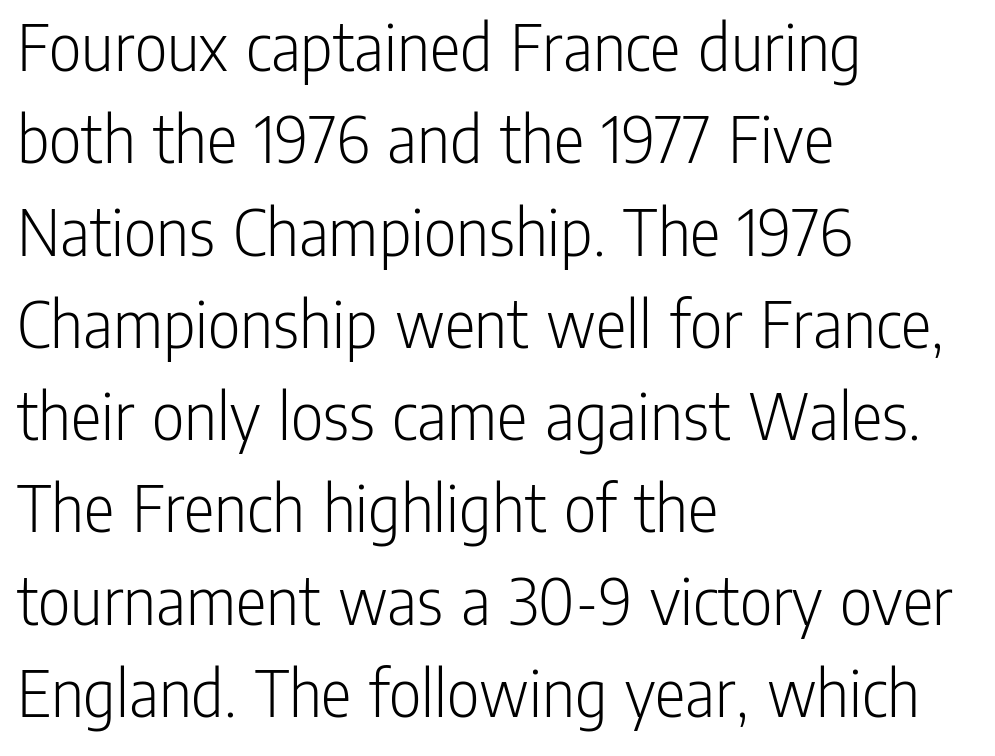
Q: Is the text bold? A: No.
Q: Is the text italic (slanted)? A: No, it is upright.
Q: Is the typeface a serif or a sans-serif typeface? A: Sans-serif.
Q: Is the text underlined? A: No.
Q: How is the paragraph aligned? A: Left-aligned.
Q: Is the spacing between letters normal or unusually wide? A: Normal.
Q: Is the spacing between lines tight, normal or loose? A: Normal.
Q: Width (condensed, normal, or wide)? A: Condensed.
Q: Stroke contrast? A: Low.
Q: x-height? A: Medium.
Q: Monospaced? A: No.
